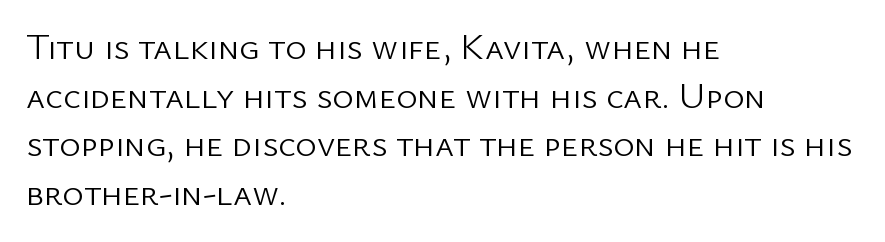
{"serif": "no", "italic": "no", "bold": "no", "weight": "light", "width": "normal", "stroke_contrast": "low", "x_height": "medium", "monospaced": "no", "underline": "no", "align": "left", "line_spacing": "normal", "line_spacing_ratio": 1.35, "letter_spacing": "normal", "letter_spacing_em": 0.0, "glyph_px": 36}
